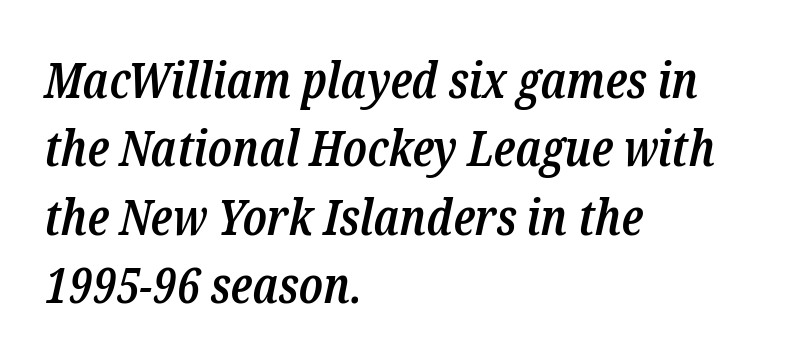
{"serif": "yes", "italic": "yes", "lean": "right", "slant_degrees": 12, "bold": "semi", "weight": "semibold", "width": "condensed", "stroke_contrast": "low", "x_height": "medium", "monospaced": "no", "underline": "no", "align": "left", "line_spacing": "normal", "line_spacing_ratio": 1.37, "letter_spacing": "normal", "letter_spacing_em": 0.0, "glyph_px": 50}
